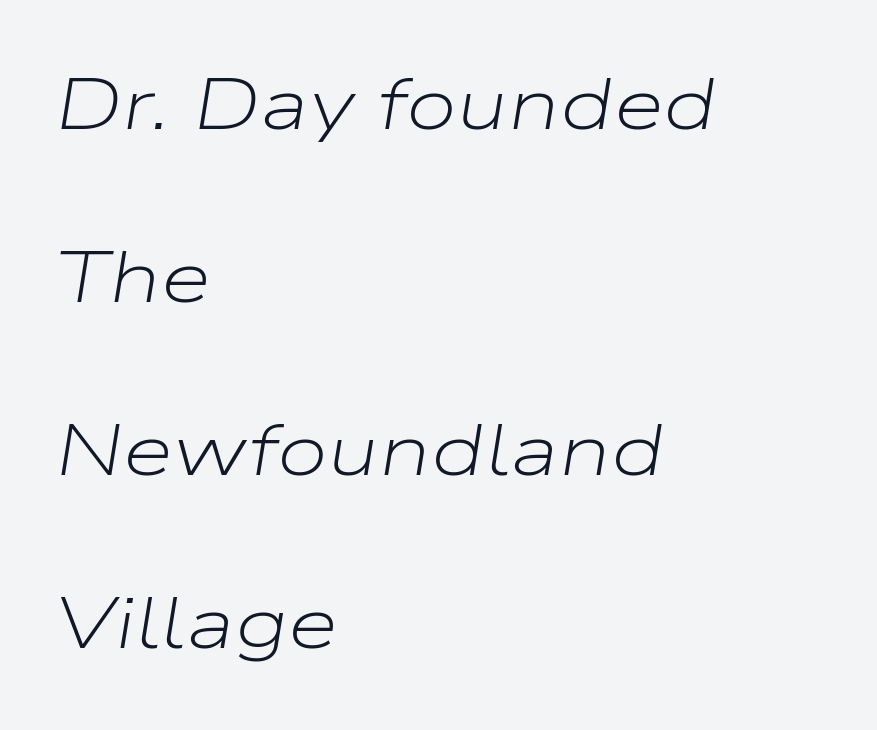
The image shows 73 px light, wide type, italic (leaning right); set left-aligned, loose line spacing (2.37x), normal letter spacing, not underlined; low stroke contrast and a medium x-height.
